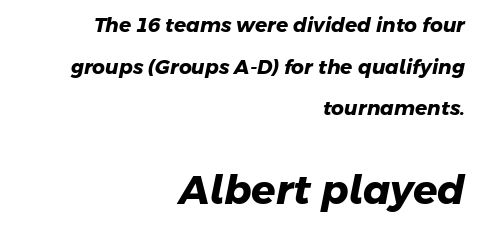
The image shows 40 px heavy sans-serif type; set right-aligned, loose line spacing (2.08x), normal letter spacing, not underlined; the second (bottom) block is 2.0x larger; low stroke contrast and a medium x-height.
